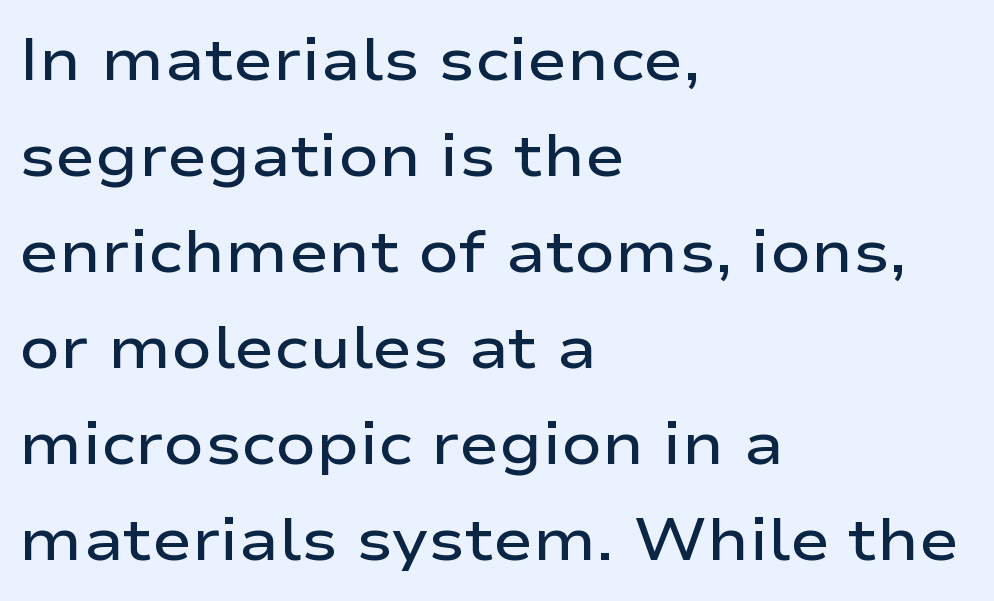
Bare-footed words on every line. Successive baselines arrive at the customary interval. Reading down the block, your eye returns to a fixed left position each line. This is sans-serif lettering, the kind often seen on screens and signage. Each word holds together tightly as a unit, with standard inter-letter gaps. This is moderately heavy type, rendered in semibold.
